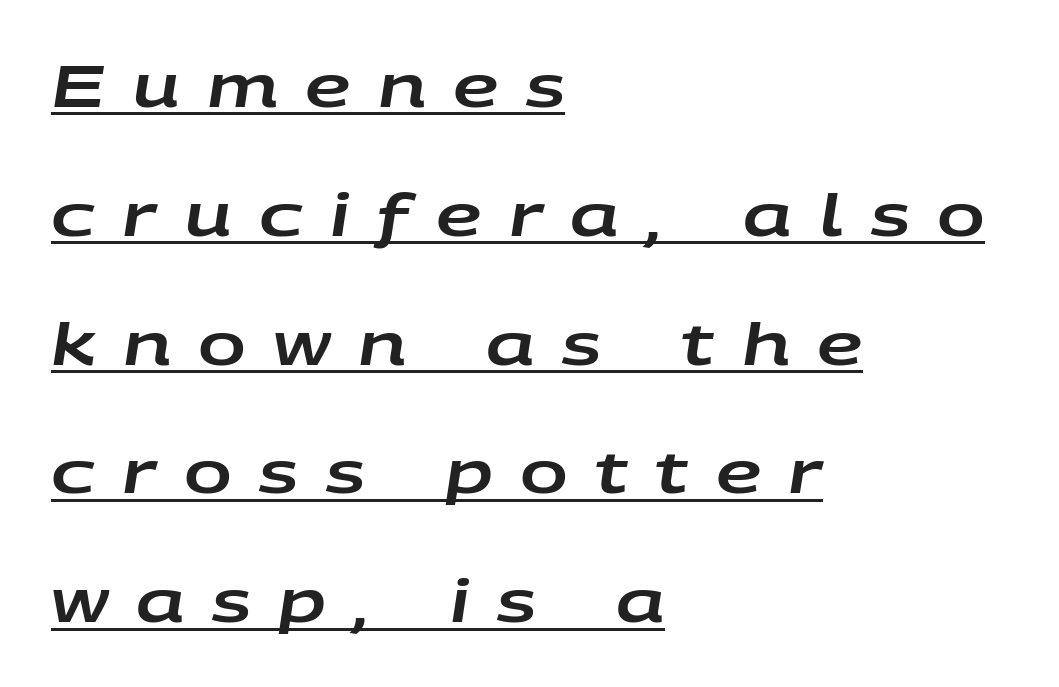
The image shows 57 px wide type, italic (leaning right); set left-aligned, loose line spacing (2.26x), unusually wide letter spacing (+0.48 em), underlined; low stroke contrast and a large x-height.
